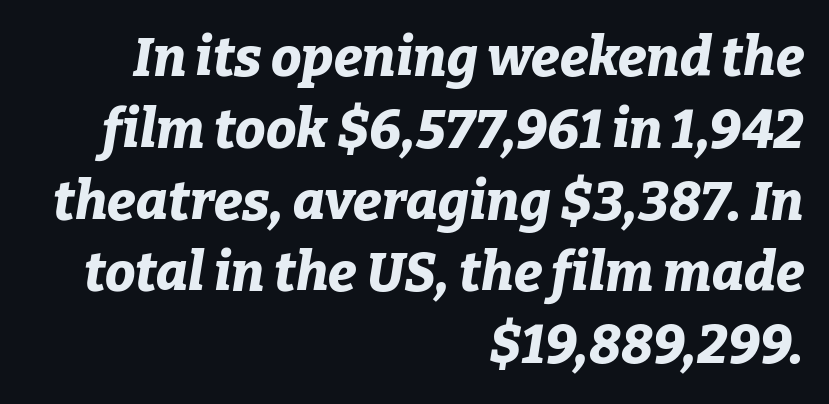
The image shows 54 px bold type, italic (leaning right); set right-aligned, normal line spacing (1.33x), normal letter spacing, not underlined; low stroke contrast and a medium x-height.
